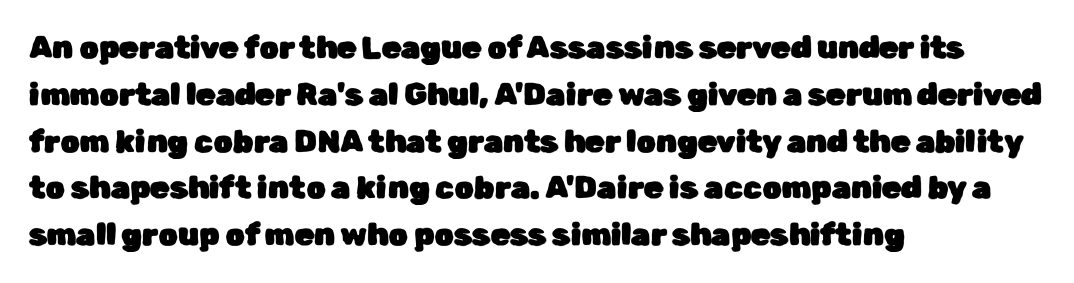
Short note: letters normally spaced. Nope, not italic — everything's standing straight. Each letter's strokes conclude bluntly, with no projecting serifs. The space beneath each line is pristine and unruled. The rag falls on the right side of this text block. Interline gaps are of average width in this sample.
